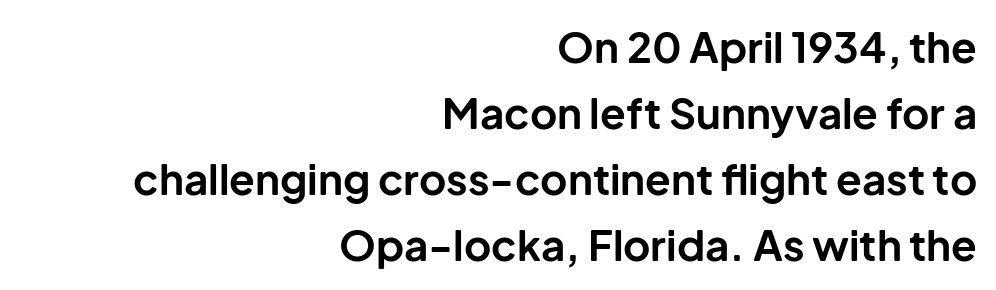
The image shows 42 px bold sans-serif type, upright; set right-aligned, normal line spacing (1.57x), normal letter spacing, not underlined; low stroke contrast and a medium x-height.
